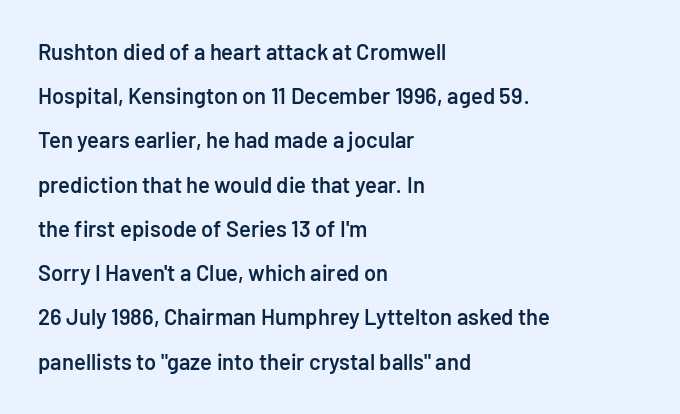
This rendering uses left alignment, leaving the right contour irregular. Designer's note — italics off, roman on. Airy leading. Heft: intermediate — a semibold.
